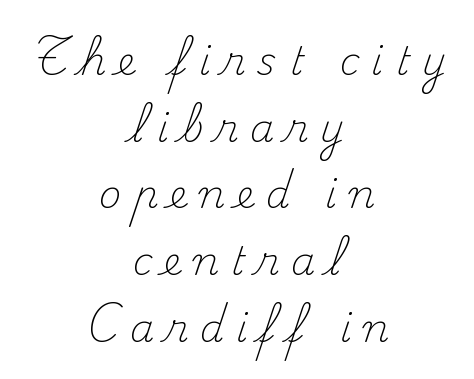
The image shows 39 px light serif type; set centered, line spacing 1.71x, unusually wide letter spacing (+0.3 em), not underlined; medium stroke contrast and a small x-height.
